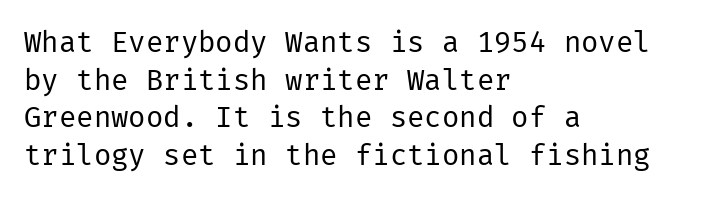
The image shows 29 px regular-weight sans-serif type, upright; set left-aligned, normal line spacing (1.3x), normal letter spacing, not underlined; low stroke contrast and a medium x-height.
